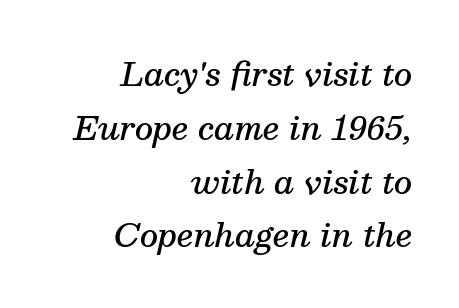
These lines stack with their right ends in a neat column. Looks like regular typesetting: each glyph gets only the width it needs. Serif or sans? Serif — the stroke terminals have little feet. Every letter is mildly thick-stroked: semibold rather than bold. Words appear dense and cohesive because spacing is normal.
